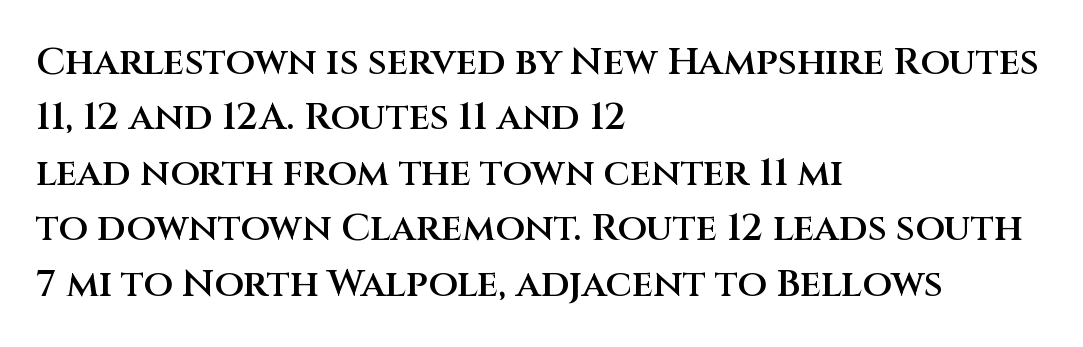
Q: Is the text bold? A: Semi-bold.
Q: Is the text italic (slanted)? A: No, it is upright.
Q: Is the typeface a serif or a sans-serif typeface? A: Sans-serif.
Q: Is the text underlined? A: No.
Q: How is the paragraph aligned? A: Left-aligned.
Q: Is the spacing between letters normal or unusually wide? A: Normal.
Q: Is the spacing between lines tight, normal or loose? A: Normal.
Q: Width (condensed, normal, or wide)? A: Normal.
Q: Stroke contrast? A: Medium.
Q: x-height? A: Large.
Q: Monospaced? A: No.
